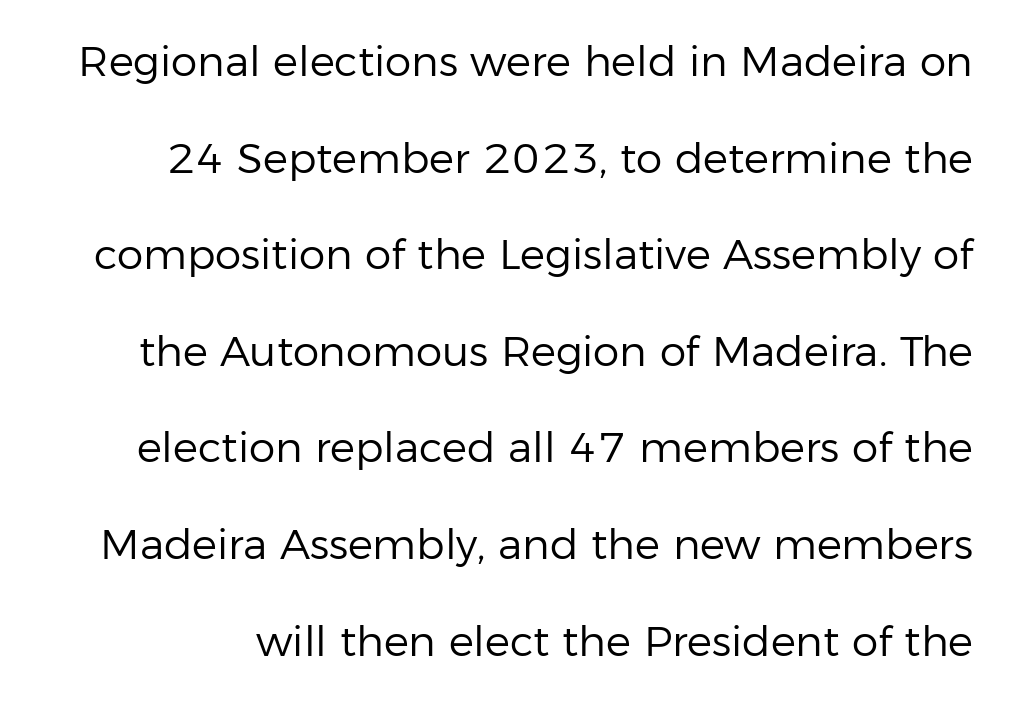
Stroke terminals: plain, sans-serif. Regarding leading, the lines here are spaced well apart. This sample uses plain, unmodified letter spacing. Weight: in the light-to-regular range.
